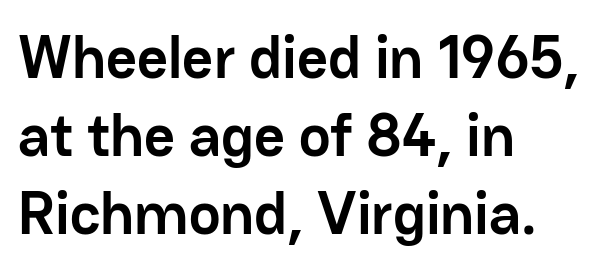
{"serif": "no", "italic": "no", "bold": "yes", "weight": "semibold", "width": "normal", "stroke_contrast": "low", "x_height": "medium", "monospaced": "no", "underline": "no", "align": "left", "line_spacing": "normal", "line_spacing_ratio": 1.3, "letter_spacing": "normal", "letter_spacing_em": 0.0, "glyph_px": 60}
